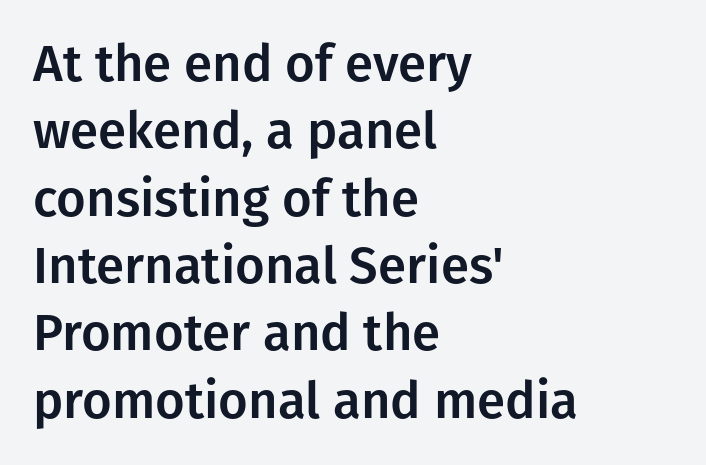
{"serif": "no", "italic": "no", "width": "normal", "stroke_contrast": "low", "x_height": "medium", "monospaced": "no", "underline": "no", "align": "left", "line_spacing": "normal", "line_spacing_ratio": 1.32, "letter_spacing": "normal", "letter_spacing_em": 0.0, "glyph_px": 51}
